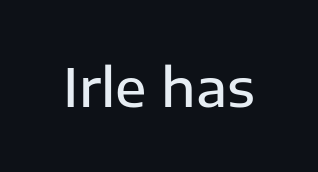
Weight check: semibold — heavier than regular, not quite bold. Words float on clear page, feet unadorned. Spacing verdict: proportional, widths tailored to each character. Does the lettering tilt? It doesn't — this is upright.
